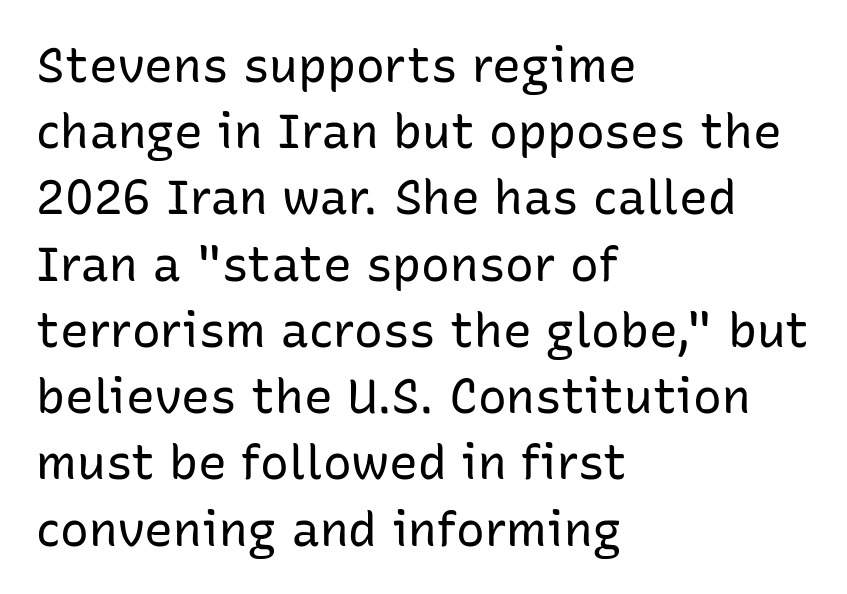
{"serif": "no", "italic": "no", "bold": "no", "weight": "regular", "width": "normal", "stroke_contrast": "low", "x_height": "medium", "monospaced": "no", "underline": "no", "align": "left", "line_spacing": "normal", "line_spacing_ratio": 1.38, "letter_spacing": "normal", "letter_spacing_em": 0.0, "glyph_px": 48}
